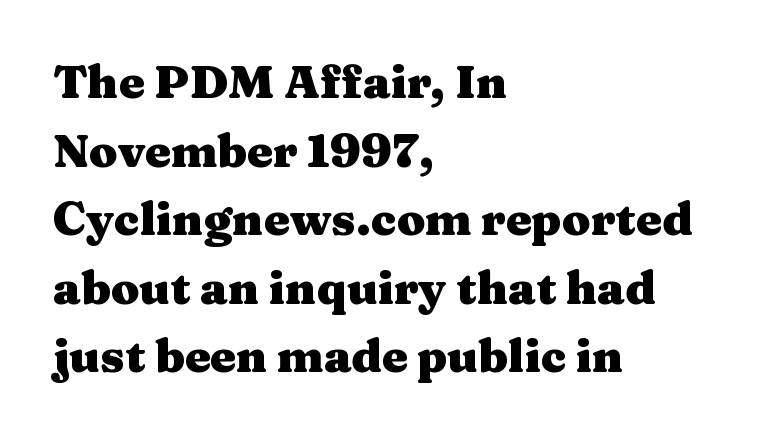
The image shows 46 px heavy, wide serif type, upright; set left-aligned, normal line spacing (1.49x), normal letter spacing, not underlined; medium stroke contrast and a medium x-height.
